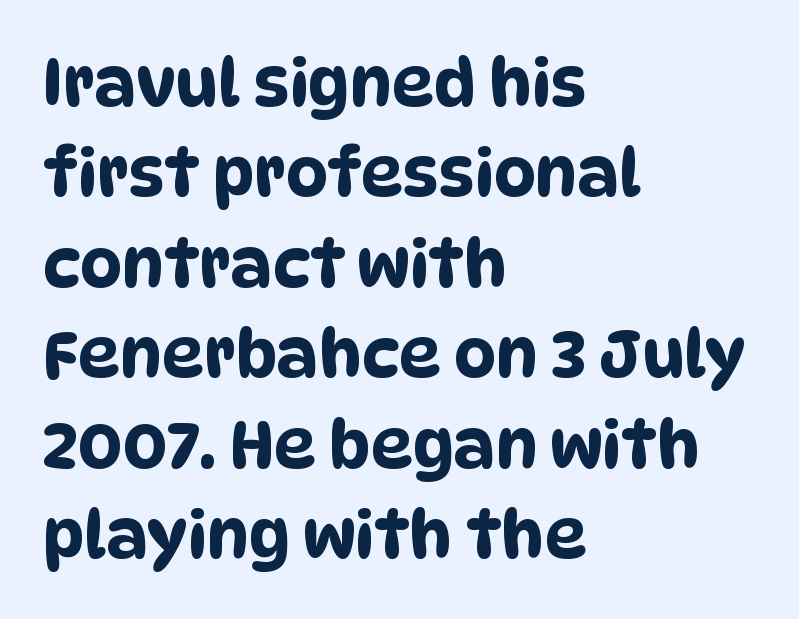
The image shows 66 px condensed sans-serif type; set left-aligned, normal line spacing (1.37x), normal letter spacing, not underlined; low stroke contrast and a large x-height.
